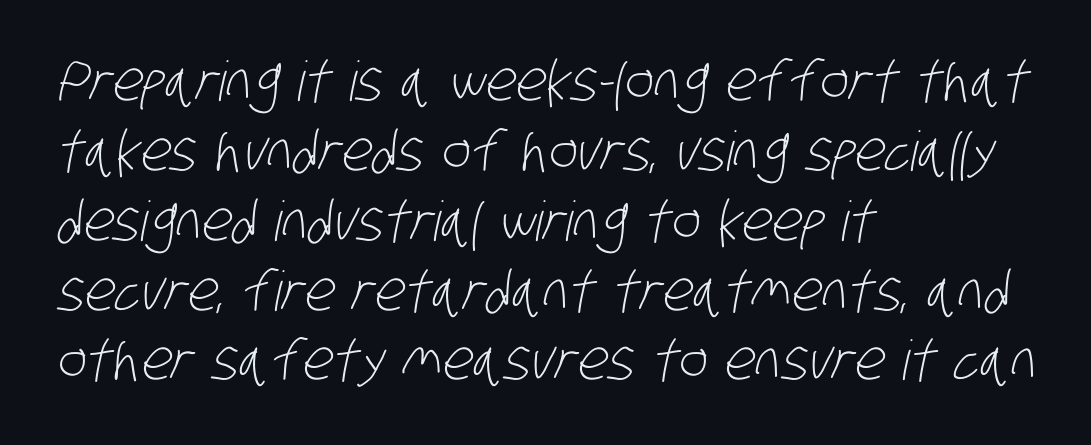
Spacing verdict: proportional, widths tailored to each character. The space beneath each line is pristine and unruled. Notice how descenders clear the ascenders below comfortably — that's standard leading. Nothing unusual about the tracking: characters are spaced as the font intends. No chunkiness to these letters — they're not bold. A classic flush-left, rag-right setting is used for this passage.
